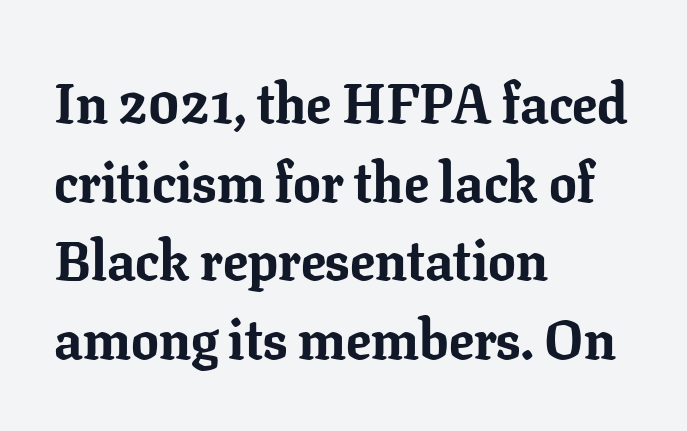
Q: Is the text bold? A: Yes.
Q: Is the text italic (slanted)? A: No, it is upright.
Q: Is the typeface a serif or a sans-serif typeface? A: Serif.
Q: Is the text underlined? A: No.
Q: How is the paragraph aligned? A: Left-aligned.
Q: Is the spacing between letters normal or unusually wide? A: Normal.
Q: Is the spacing between lines tight, normal or loose? A: Normal.
Q: Width (condensed, normal, or wide)? A: Normal.
Q: Stroke contrast? A: Low.
Q: x-height? A: Medium.
Q: Monospaced? A: No.
